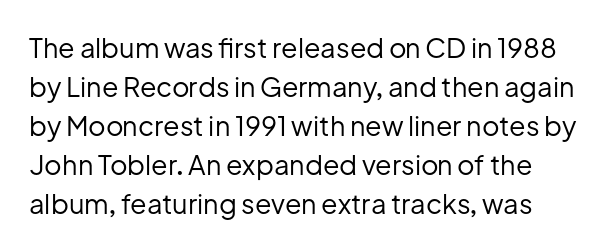
Q: Is the text bold? A: No.
Q: Is the text italic (slanted)? A: No, it is upright.
Q: Is the text underlined? A: No.
Q: Is the spacing between letters normal or unusually wide? A: Normal.
Q: Is the spacing between lines tight, normal or loose? A: Normal.
